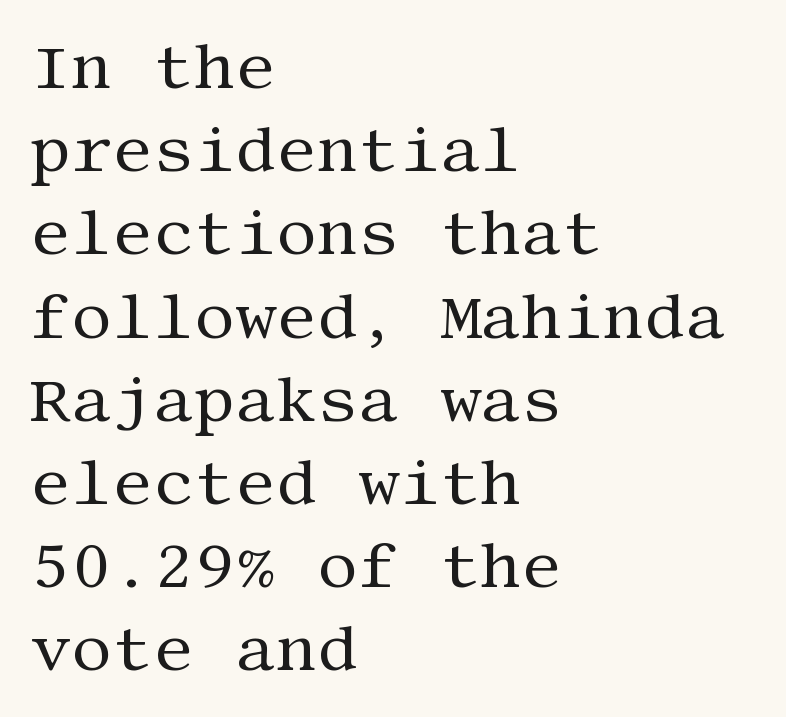
{"serif": "yes", "italic": "no", "bold": "no", "weight": "regular", "width": "normal", "stroke_contrast": "medium", "x_height": "large", "underline": "no", "align": "left", "line_spacing": "normal", "line_spacing_ratio": 1.3, "letter_spacing": "normal", "letter_spacing_em": 0.0, "glyph_px": 64}
